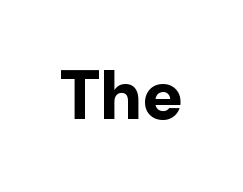
Q: Is the text bold? A: Yes.
Q: Is the text italic (slanted)? A: No, it is upright.
Q: Is the typeface a serif or a sans-serif typeface? A: Sans-serif.
Q: Is the text underlined? A: No.
Q: Is the spacing between letters normal or unusually wide? A: Normal.
Q: Width (condensed, normal, or wide)? A: Normal.
Q: Stroke contrast? A: Low.
Q: x-height? A: Medium.
Q: Monospaced? A: No.
